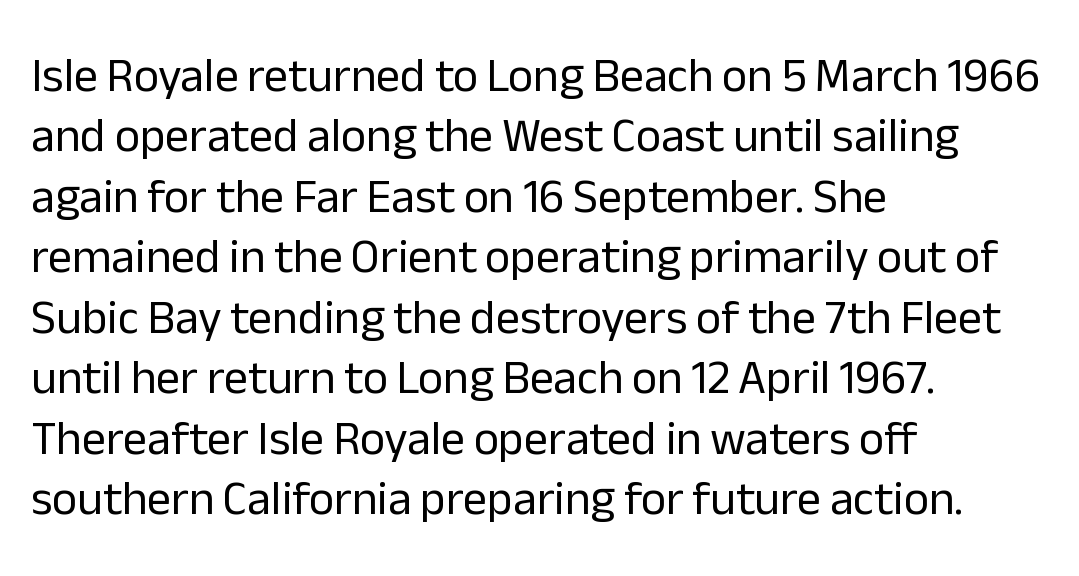
{"serif": "no", "italic": "no", "bold": "no", "weight": "regular", "width": "normal", "stroke_contrast": "low", "x_height": "medium", "monospaced": "no", "underline": "no", "align": "left", "line_spacing": "normal", "line_spacing_ratio": 1.26, "letter_spacing": "normal", "letter_spacing_em": 0.0, "glyph_px": 48}
